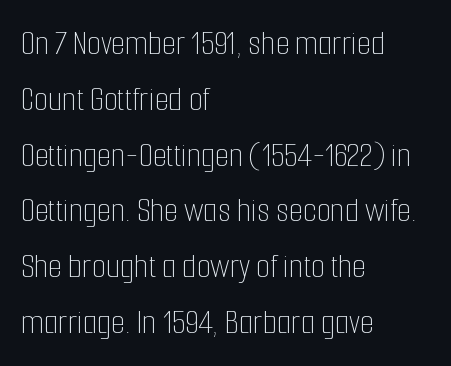
Is this a heavy cut? Hardly; it is regular or lighter. The space beneath each line is pristine and unruled. Line beginnings align vertically; line endings do not. In terms of letterspacing, this is plain default setting. Character widths vary here, with narrow letters taking less room than wide ones.
